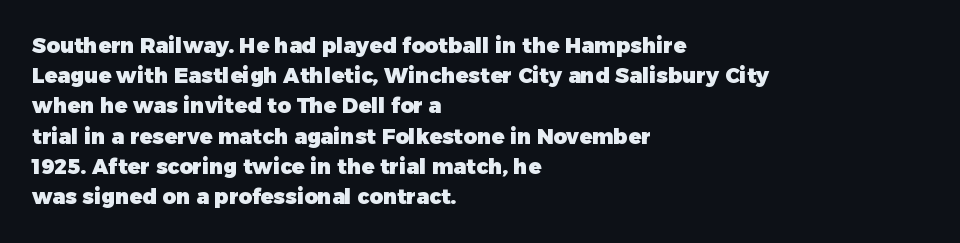
Emphasis by weight is at full strength: bold. Compared with typical body copy, the letter spacing here is the same. The passage shown is not underscored anywhere. Each new line begins a customary step beneath the previous one.
